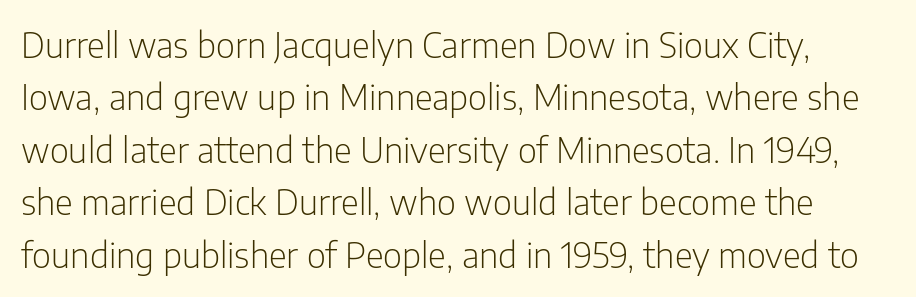
{"serif": "no", "italic": "no", "bold": "no", "weight": "light", "width": "condensed", "stroke_contrast": "low", "x_height": "medium", "monospaced": "no", "underline": "no", "line_spacing": "normal", "line_spacing_ratio": 1.5, "letter_spacing": "normal", "letter_spacing_em": 0.0, "glyph_px": 35}
